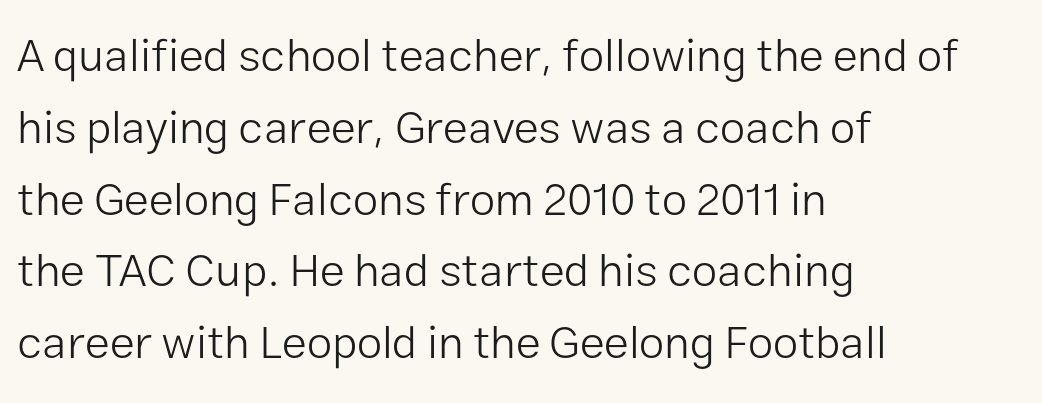
{"serif": "no", "italic": "no", "bold": "no", "weight": "light", "width": "normal", "stroke_contrast": "low", "x_height": "medium", "monospaced": "no", "underline": "no", "align": "left", "line_spacing": "normal", "line_spacing_ratio": 1.56, "letter_spacing": "normal", "letter_spacing_em": 0.0, "glyph_px": 46}
